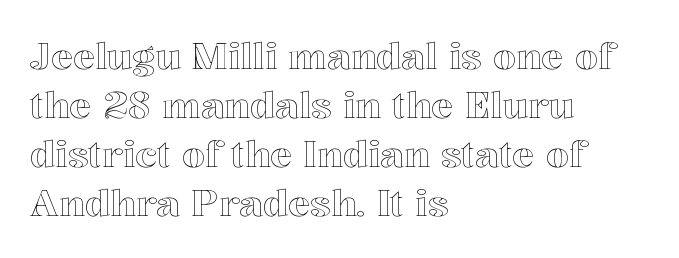
Q: Is the text italic (slanted)? A: No, it is upright.
Q: Is the text underlined? A: No.
Q: How is the paragraph aligned? A: Left-aligned.
Q: Is the spacing between letters normal or unusually wide? A: Normal.
Q: Is the spacing between lines tight, normal or loose? A: Normal.
Q: Width (condensed, normal, or wide)? A: Normal.
Q: x-height? A: Medium.
Q: Monospaced? A: No.
